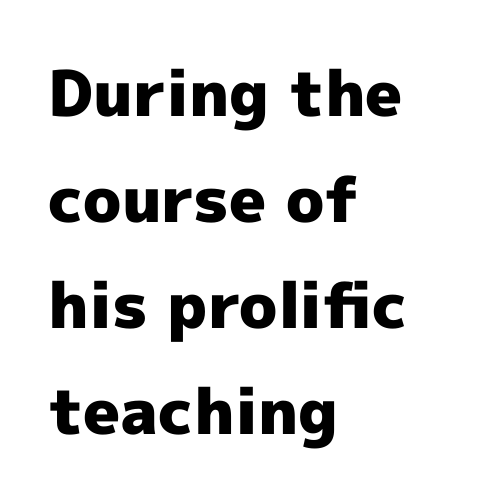
A clean baseline with only descenders dipping below it. Unlike a traditional serif, this face leaves its strokes unadorned. Alignment: flush left. Is there much room between lines? A standard amount, neither cramped nor airy. Do the characters align in a grid? No, the font is proportional. No italicization has been applied; the sample stays upright.
